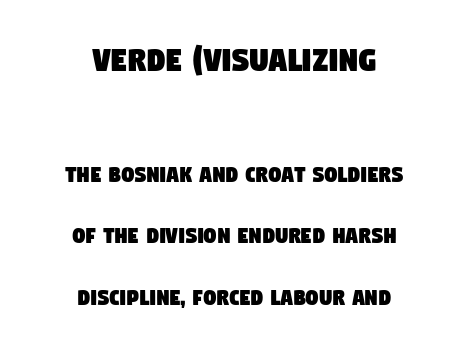
The image shows 37 px condensed sans-serif type; set centered, loose line spacing (2.46x), normal letter spacing, not underlined; the first (top) block is 1.48x larger; low stroke contrast and a large x-height.
